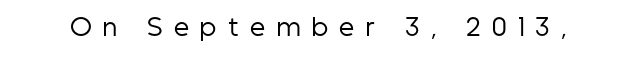
{"italic": "no", "bold": "no", "underline": "no", "letter_spacing": "wide", "letter_spacing_em": 0.48, "glyph_px": 24}
